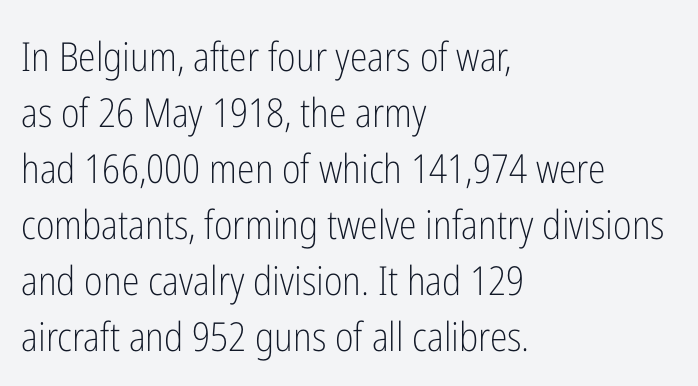
Each new line begins a customary step beneath the previous one. Alignment: flush left. The weight tops out at a normal text grade. In terms of posture, this sample is upright. Font category for this specimen: sans-serif.
